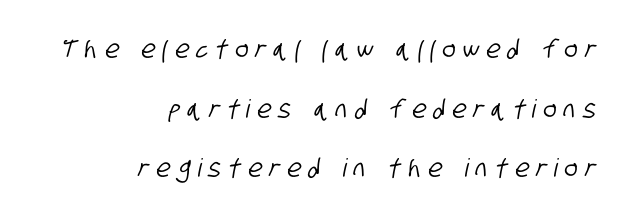
{"underline": "no", "align": "right", "line_spacing": "loose", "line_spacing_ratio": 2.39, "letter_spacing": "wide", "letter_spacing_em": 0.3, "glyph_px": 25}
